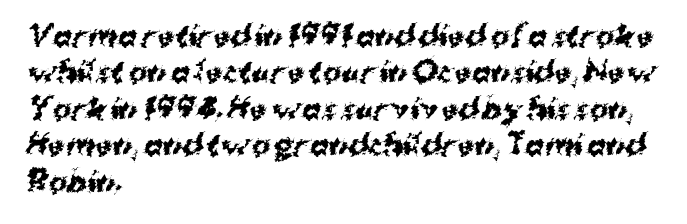
Does the copy run flush right? No — it runs flush left. Proportional: the letters do not fall into vertical columns. The lines sit at an ordinary, default distance from one another. The face used here is a sans, in the tradition of grotesques and geometrics. No extra tracking has been applied to these lines. As a designer I'd log this as weight 700, bold.
